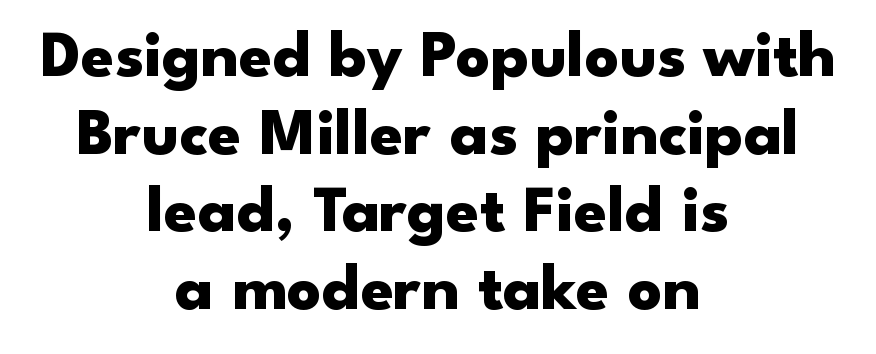
{"serif": "no", "italic": "no", "bold": "yes", "weight": "heavy", "width": "wide", "stroke_contrast": "low", "x_height": "small", "monospaced": "no", "underline": "no", "align": "center", "line_spacing_ratio": 1.16, "letter_spacing": "normal", "letter_spacing_em": 0.0, "glyph_px": 67}
